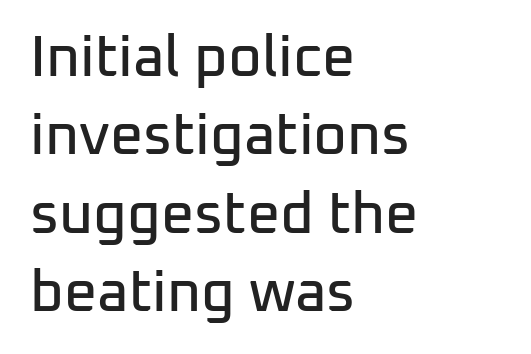
The image shows 58 px sans-serif type, upright; set left-aligned, normal line spacing (1.35x), normal letter spacing, not underlined; low stroke contrast and a medium x-height.
